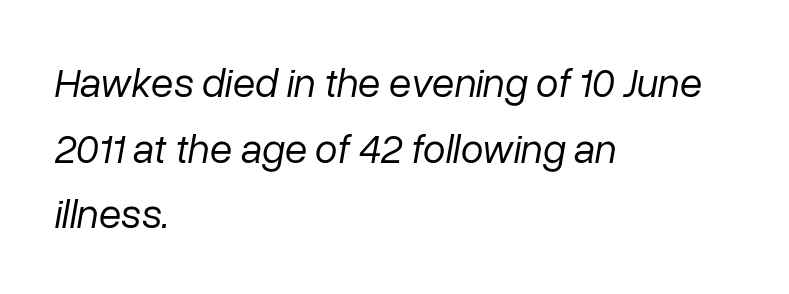
The image shows 41 px regular-weight type, italic (leaning right); set left-aligned, normal line spacing (1.6x), normal letter spacing, not underlined; low stroke contrast and a medium x-height.
